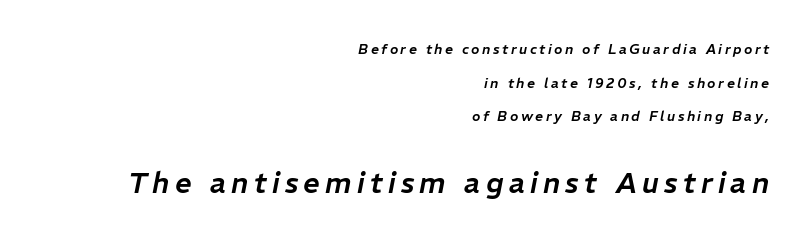
Q: Is the text italic (slanted)? A: Yes, it leans right by about 11 degrees.
Q: Is the text underlined? A: No.
Q: How is the paragraph aligned? A: Right-aligned.
Q: Is the spacing between lines tight, normal or loose? A: Loose.
Q: Which block of text is set in a larger size, the first (top) or the second (bottom)? A: The second (bottom) one.
Q: Width (condensed, normal, or wide)? A: Normal.
Q: Stroke contrast? A: Low.
Q: x-height? A: Medium.
Q: Monospaced? A: No.
